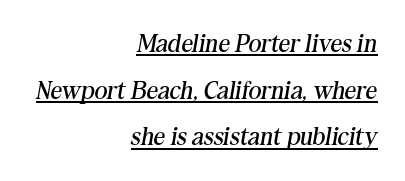
The image shows 25 px text type, italic (leaning right); set right-aligned, line spacing 1.87x, normal letter spacing, underlined.
